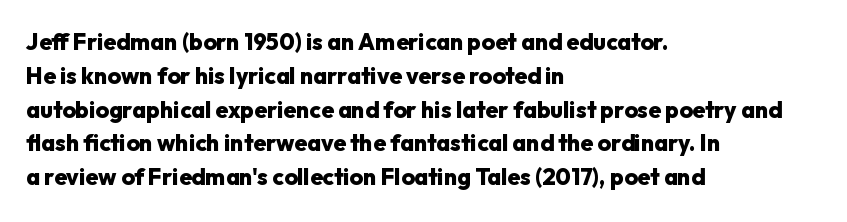
The image shows 23 px bold type, upright; set left-aligned, normal line spacing (1.47x), normal letter spacing, not underlined.
